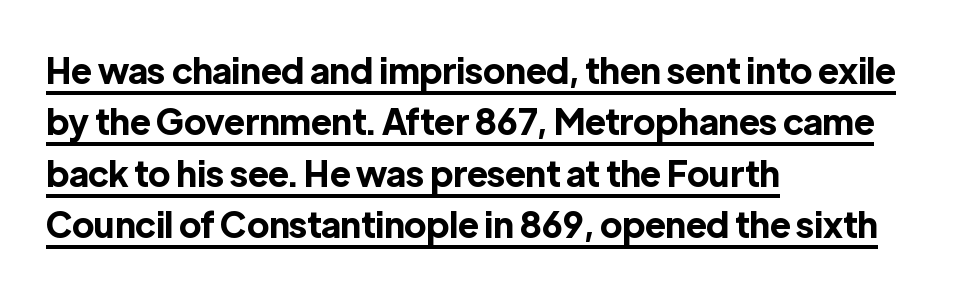
Q: Is the text bold? A: Yes.
Q: Is the text italic (slanted)? A: No, it is upright.
Q: Is the typeface a serif or a sans-serif typeface? A: Sans-serif.
Q: Is the text underlined? A: Yes.
Q: How is the paragraph aligned? A: Left-aligned.
Q: Is the spacing between letters normal or unusually wide? A: Normal.
Q: Is the spacing between lines tight, normal or loose? A: Normal.
Q: Width (condensed, normal, or wide)? A: Normal.
Q: x-height? A: Medium.
Q: Monospaced? A: No.
